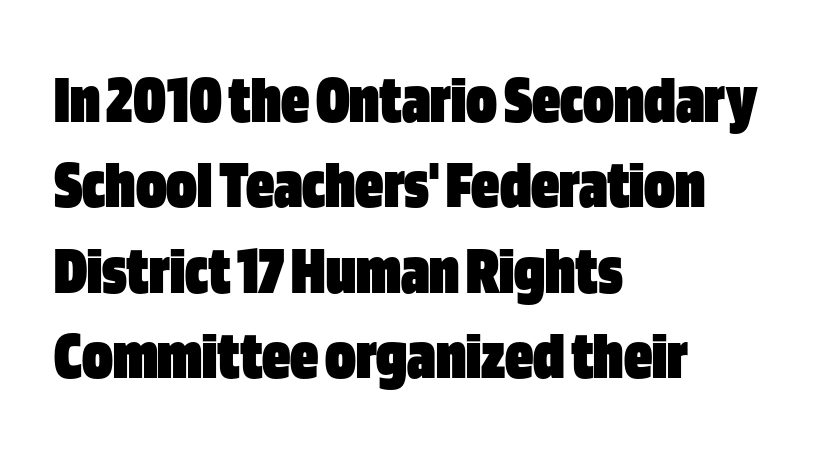
The image shows 70 px heavy, condensed sans-serif type, upright; set left-aligned, line spacing 1.22x, normal letter spacing, not underlined; low stroke contrast and a large x-height.
